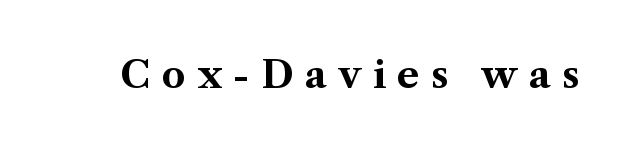
Q: Is the text bold? A: Yes.
Q: Is the text italic (slanted)? A: No, it is upright.
Q: Is the typeface a serif or a sans-serif typeface? A: Serif.
Q: Is the text underlined? A: No.
Q: Is the spacing between letters normal or unusually wide? A: Unusually wide.
Q: Width (condensed, normal, or wide)? A: Normal.
Q: Stroke contrast? A: Medium.
Q: x-height? A: Medium.
Q: Monospaced? A: No.
